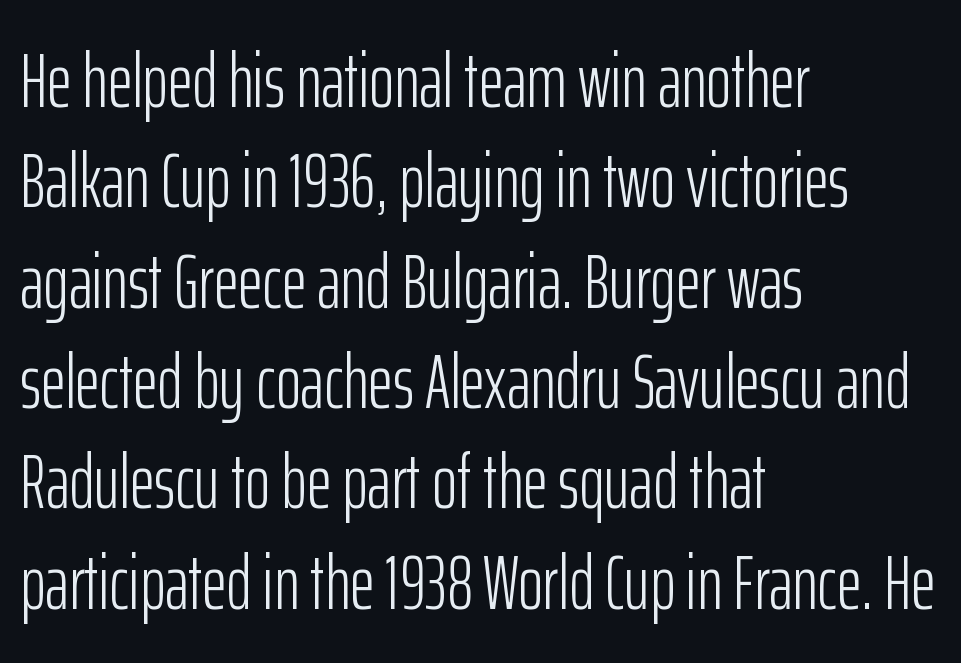
Q: Is the text bold? A: No.
Q: Is the text italic (slanted)? A: No, it is upright.
Q: Is the typeface a serif or a sans-serif typeface? A: Sans-serif.
Q: Is the text underlined? A: No.
Q: How is the paragraph aligned? A: Left-aligned.
Q: Is the spacing between letters normal or unusually wide? A: Normal.
Q: Is the spacing between lines tight, normal or loose? A: Normal.
Q: Width (condensed, normal, or wide)? A: Condensed.
Q: Stroke contrast? A: Low.
Q: x-height? A: Medium.
Q: Monospaced? A: No.
